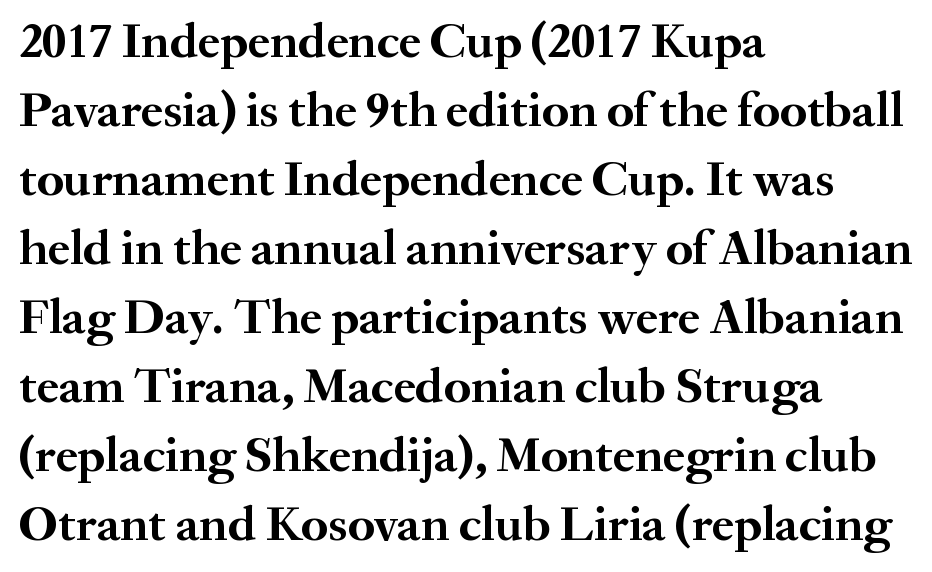
{"serif": "yes", "italic": "no", "bold": "yes", "weight": "semibold", "width": "normal", "stroke_contrast": "medium", "x_height": "small", "monospaced": "no", "underline": "no", "align": "left", "line_spacing": "normal", "line_spacing_ratio": 1.38, "letter_spacing": "normal", "letter_spacing_em": 0.0, "glyph_px": 50}
